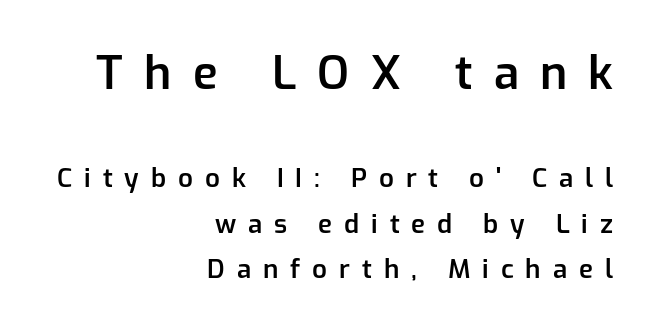
Bigger letters appear in the top chunk; the bottom chunk is reduced. Vertical strokes here are truly vertical. A flush-right, rag-left setting is used for this passage. The letters are spread apart with noticeably loose tracking. Observe the absence of serifs on each vertical stroke in this sample.
